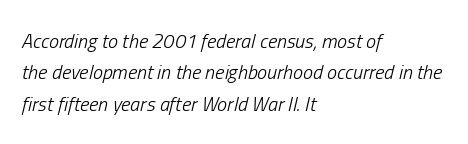
{"italic": "yes", "lean": "right", "slant_degrees": 13, "bold": "no", "underline": "no", "align": "left", "line_spacing": "normal", "line_spacing_ratio": 1.57, "letter_spacing": "normal", "letter_spacing_em": 0.0, "glyph_px": 20}
